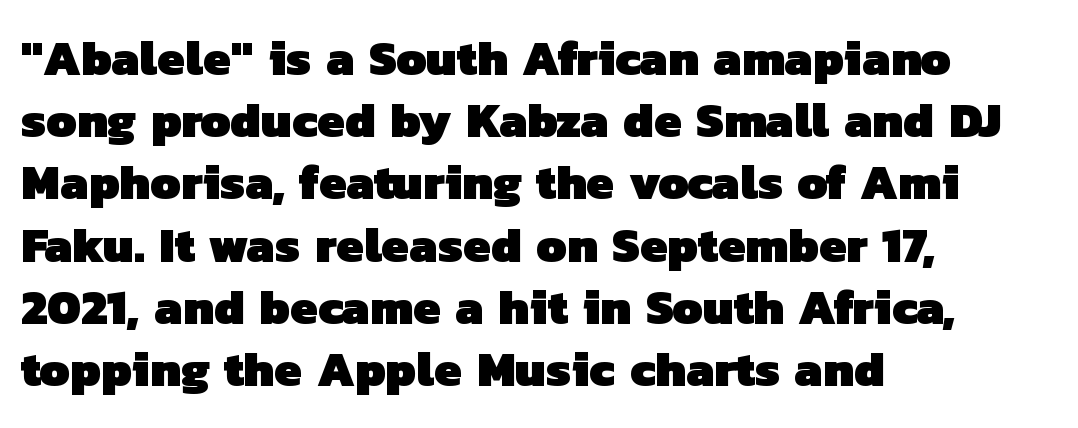
{"serif": "no", "bold": "yes", "weight": "heavy", "width": "normal", "stroke_contrast": "low", "x_height": "medium", "monospaced": "no", "underline": "no", "align": "left", "line_spacing": "normal", "line_spacing_ratio": 1.27, "letter_spacing": "normal", "letter_spacing_em": 0.0, "glyph_px": 49}
